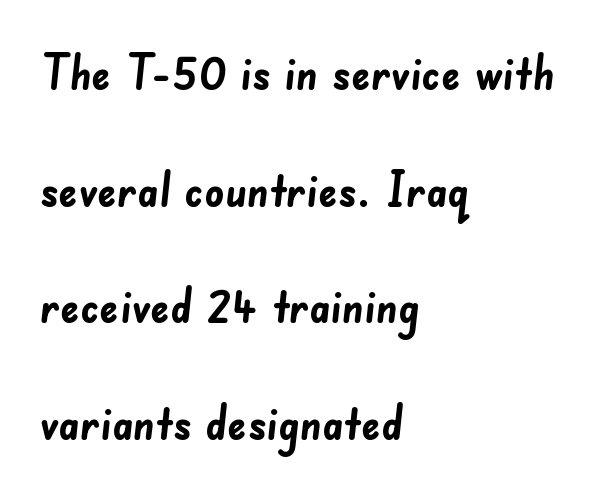
The image shows 48 px semibold sans-serif type; set left-aligned, loose line spacing (2.43x), normal letter spacing, not underlined; low stroke contrast and a small x-height.
